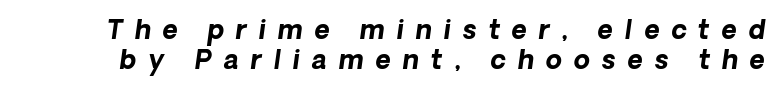
The image shows 26 px bold type; set line spacing 1.16x, unusually wide letter spacing (+0.46 em), not underlined.
